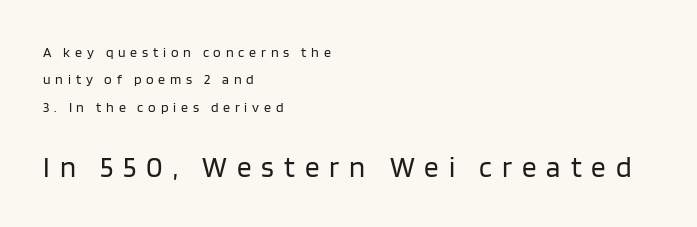
Q: Is the text bold? A: No.
Q: Is the text italic (slanted)? A: No, it is upright.
Q: Is the typeface a serif or a sans-serif typeface? A: Sans-serif.
Q: Is the text underlined? A: No.
Q: How is the paragraph aligned? A: Left-aligned.
Q: Is the spacing between letters normal or unusually wide? A: Unusually wide.
Q: Is the spacing between lines tight, normal or loose? A: Loose.
Q: Which block of text is set in a larger size, the first (top) or the second (bottom)? A: The second (bottom) one.
Q: Width (condensed, normal, or wide)? A: Normal.
Q: Stroke contrast? A: Low.
Q: x-height? A: Large.
Q: Monospaced? A: No.
